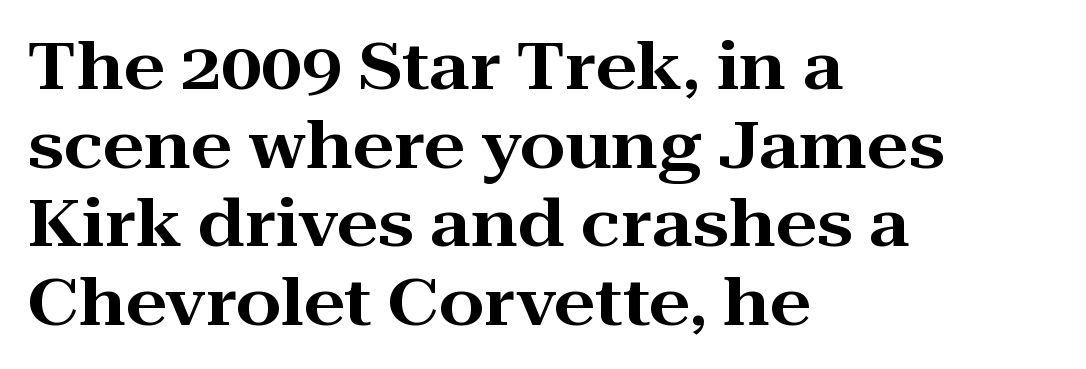
The image shows 65 px wide serif type, upright; set left-aligned, line spacing 1.21x, normal letter spacing, not underlined; high stroke contrast and a medium x-height.
